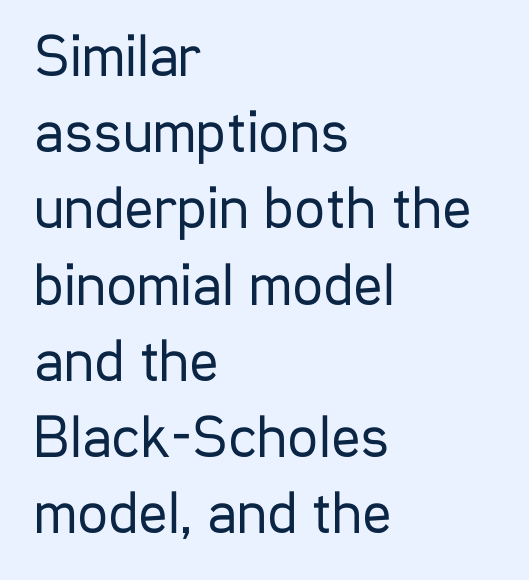
In CSS terms this would be text-align: left. Students, observe: this is what conventionally led text looks like. Serif or sans? Sans — the stroke terminals are bare. Glyph-to-glyph distance matches everyday printed text. These lines are rendered in a variable-pitch font.
